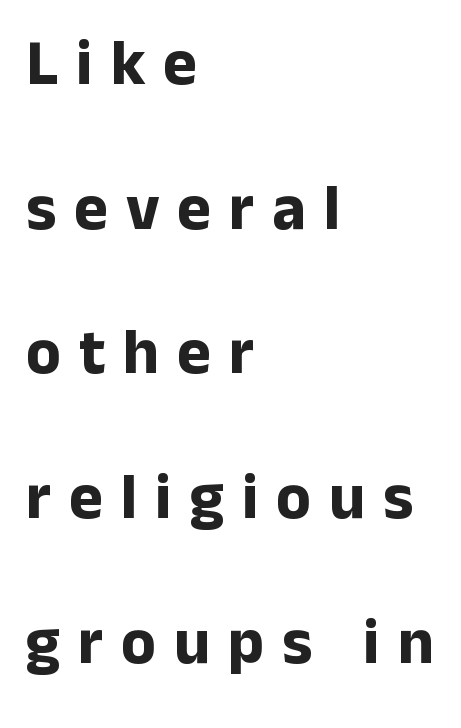
Plain, unruled lines of type. Visually the block forms a straight wall on the left and a jagged coastline on the right. Look at the bottom of the vertical strokes: they stop flat, with no serifs. Unlike italic type, these characters show no tilt at all. Students, note that the glyphs here are deliberately spaced far apart.
